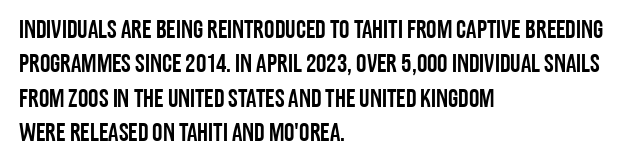
{"italic": "no", "underline": "no", "align": "left", "line_spacing": "normal", "line_spacing_ratio": 1.32, "letter_spacing": "normal", "letter_spacing_em": 0.0, "glyph_px": 26}
